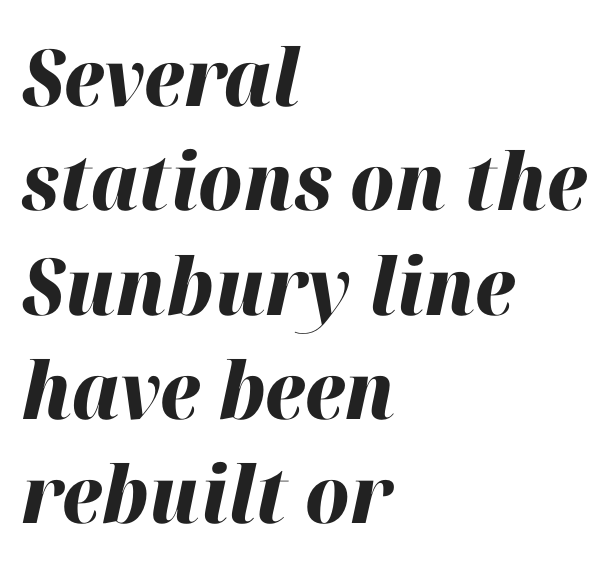
Line spacing here is normal. The ragged edge is on the right, which tells us the setting is flush left. A full-strength bold gives these letters their thick strokes. The passage shown is typed in a proportional face where columns would drift. Every character sits at an angle, as italics do. Letter spacing: default.
